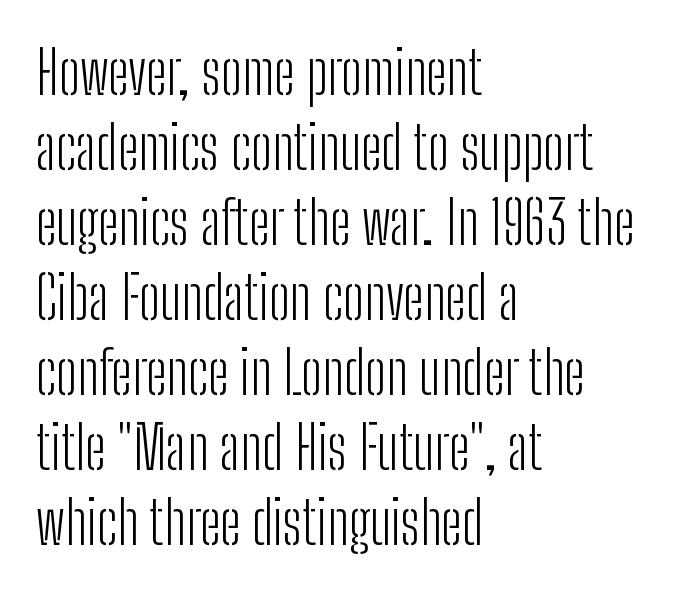
{"serif": "no", "italic": "no", "bold": "no", "weight": "light", "width": "condensed", "stroke_contrast": "low", "x_height": "medium", "monospaced": "no", "underline": "no", "align": "left", "line_spacing": "normal", "line_spacing_ratio": 1.27, "letter_spacing": "normal", "letter_spacing_em": 0.0, "glyph_px": 59}
